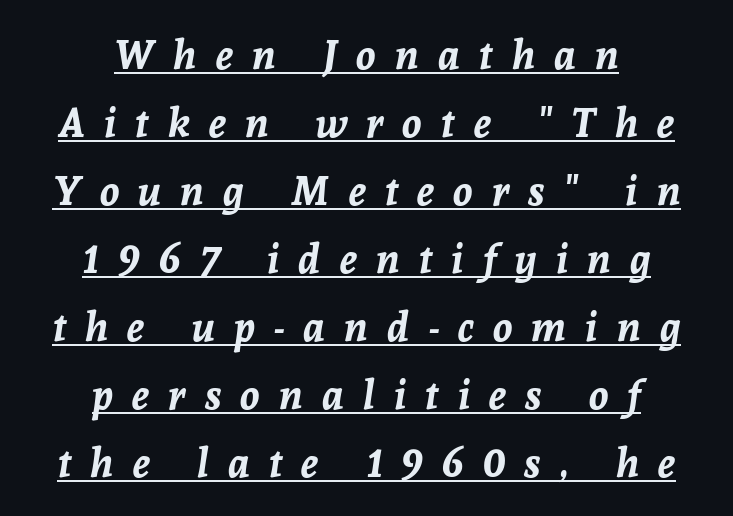
{"italic": "yes", "lean": "right", "slant_degrees": 8, "bold": "yes", "weight": "bold", "width": "normal", "stroke_contrast": "low", "x_height": "medium", "monospaced": "no", "underline": "yes", "align": "center", "line_spacing": "normal", "line_spacing_ratio": 1.7, "letter_spacing": "wide", "letter_spacing_em": 0.48, "glyph_px": 40}
